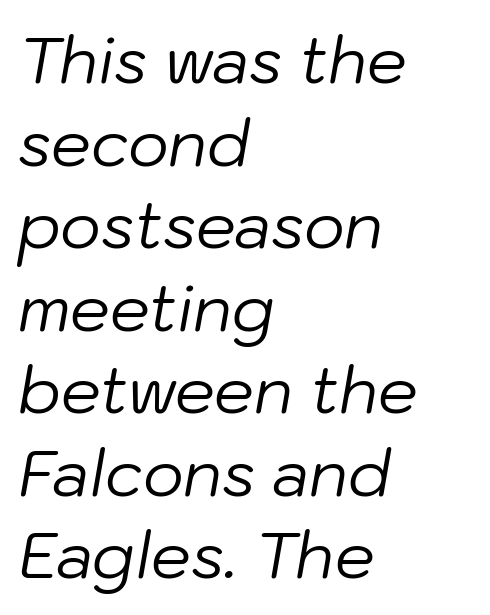
Spacing between characters is what you'd get straight out of the box. Rows of type keep a routine distance in the vertical direction. Left-aligned paragraph, ragged on the right. These lines were composed using italics.
